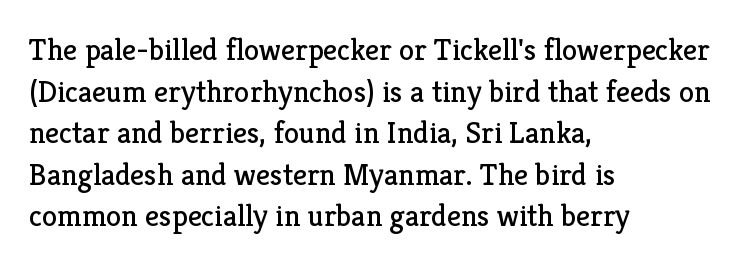
The image shows 31 px regular-weight serif type, upright; set left-aligned, normal line spacing (1.34x), normal letter spacing, not underlined; low stroke contrast and a medium x-height.
